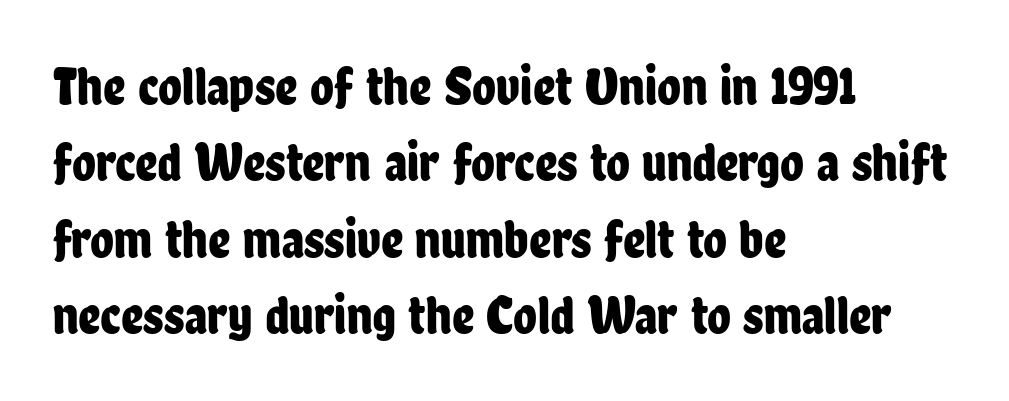
{"serif": "no", "italic": "no", "width": "condensed", "stroke_contrast": "low", "x_height": "medium", "monospaced": "no", "underline": "no", "align": "left", "line_spacing": "normal", "line_spacing_ratio": 1.39, "letter_spacing": "normal", "letter_spacing_em": 0.0, "glyph_px": 55}
